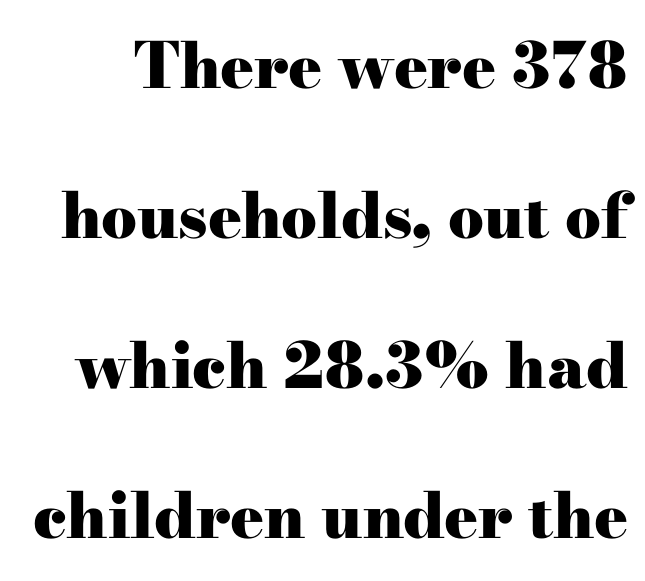
The image shows 63 px heavy, wide serif type, upright; set loose line spacing (2.38x), normal letter spacing, not underlined; high stroke contrast and a small x-height.
